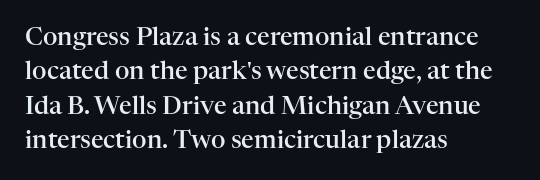
No italicization has been applied; the sample stays upright. Every letter is mildly thick-stroked: semibold rather than bold. The rag falls on the right side of this text block. The area under the type is left untouched.
